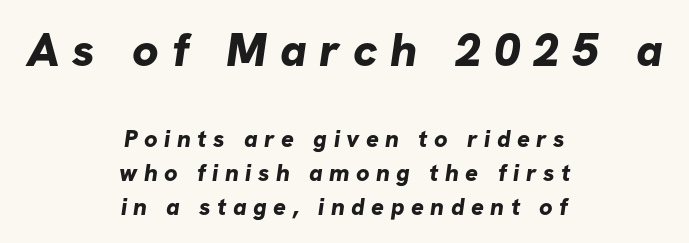
The image shows 47 px bold sans-serif type; set centered, normal line spacing (1.42x), unusually wide letter spacing (+0.27 em), not underlined; the first (top) block is 1.96x larger; low stroke contrast and a medium x-height.
